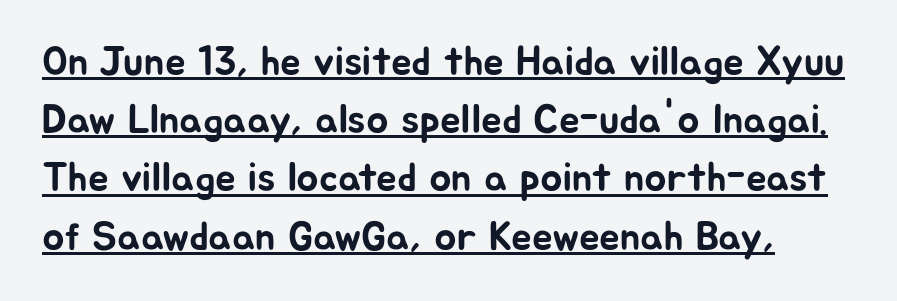
{"serif": "no", "italic": "no", "width": "normal", "stroke_contrast": "low", "x_height": "medium", "monospaced": "no", "underline": "yes", "line_spacing": "normal", "line_spacing_ratio": 1.42, "letter_spacing": "normal", "letter_spacing_em": 0.0, "glyph_px": 41}
